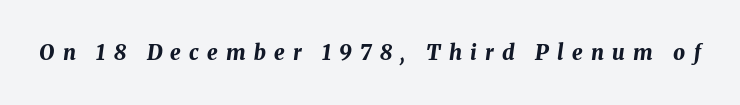
The image shows 21 px bold type, italic (leaning right); set unusually wide letter spacing (+0.39 em), not underlined.
